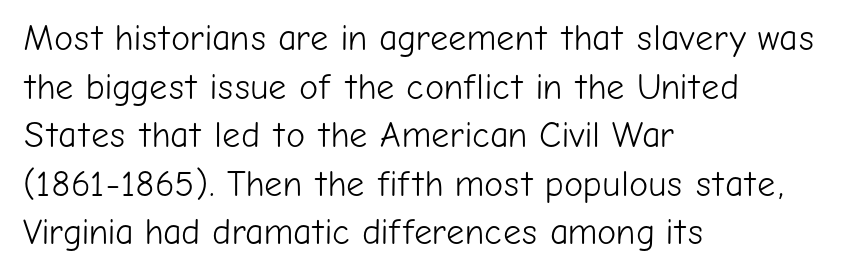
Each new line begins a customary step beneath the previous one. Character widths vary here, with narrow letters taking less room than wide ones. Glyph-to-glyph distance matches everyday printed text. The rendering anchors every line to the left-hand side.
